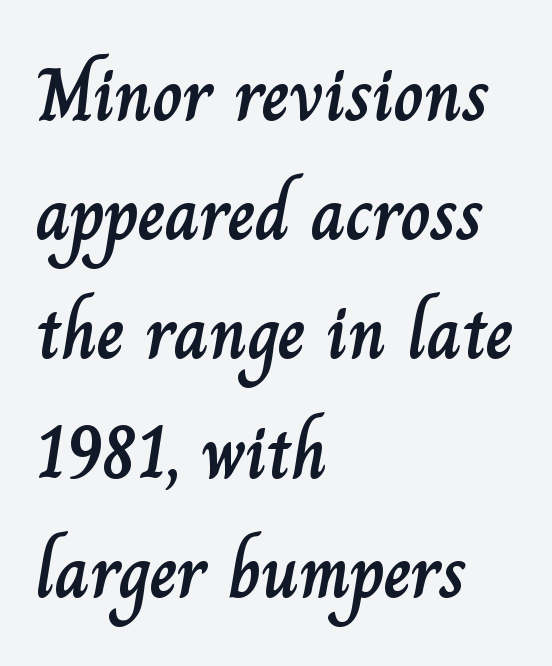
{"width": "normal", "stroke_contrast": "low", "x_height": "small", "monospaced": "no", "underline": "no", "align": "left", "line_spacing": "normal", "line_spacing_ratio": 1.59, "letter_spacing": "normal", "letter_spacing_em": 0.0, "glyph_px": 75}
